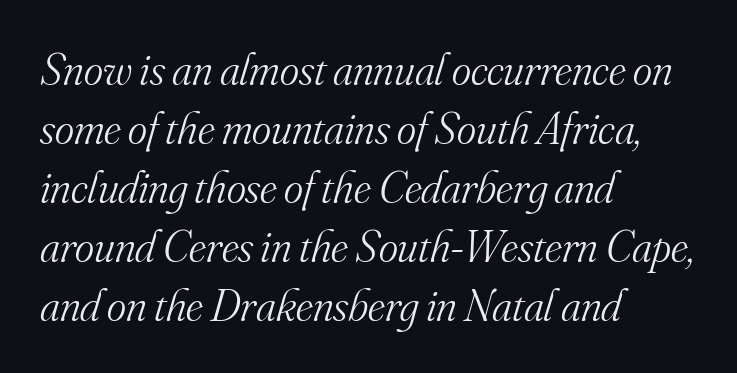
The image shows 46 px light serif type, italic (leaning right); set left-aligned, normal line spacing (1.28x), normal letter spacing, not underlined; medium stroke contrast and a small x-height.
